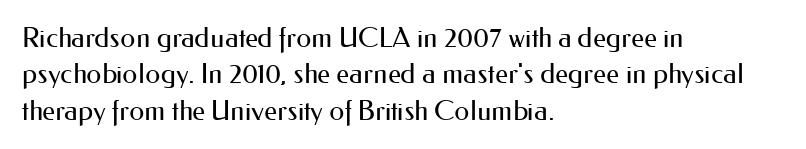
{"italic": "no", "bold": "no", "underline": "no", "align": "left", "line_spacing": "normal", "line_spacing_ratio": 1.35, "letter_spacing": "normal", "letter_spacing_em": 0.0, "glyph_px": 27}
